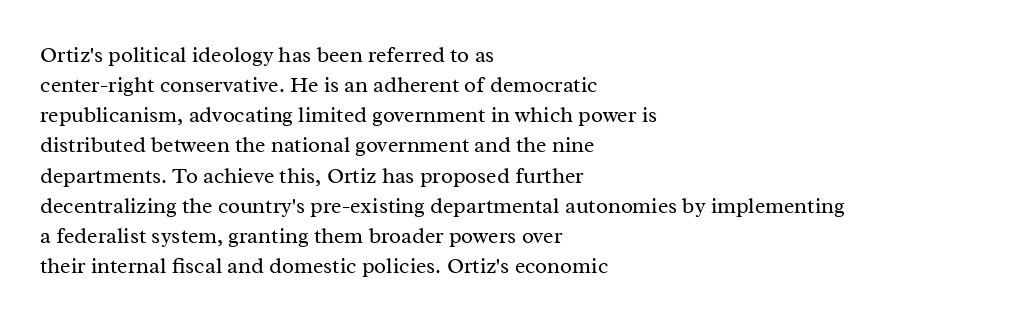
The image shows 22 px text type, upright; set left-aligned, normal line spacing (1.37x), normal letter spacing, not underlined.
